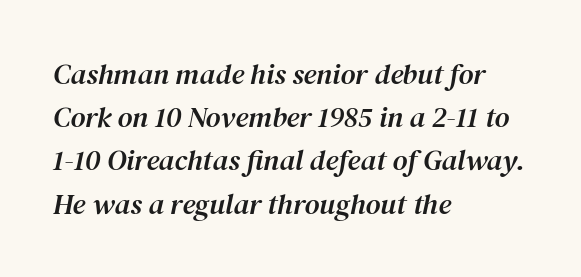
The image shows 29 px serif type, italic (leaning right); set left-aligned, normal line spacing (1.49x), normal letter spacing, not underlined; medium stroke contrast and a medium x-height.
